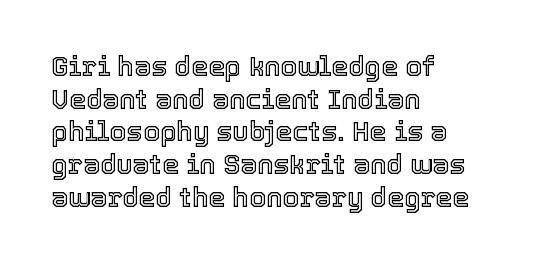
{"italic": "no", "underline": "no", "align": "left", "line_spacing_ratio": 1.21, "letter_spacing": "normal", "letter_spacing_em": 0.0, "glyph_px": 27}
